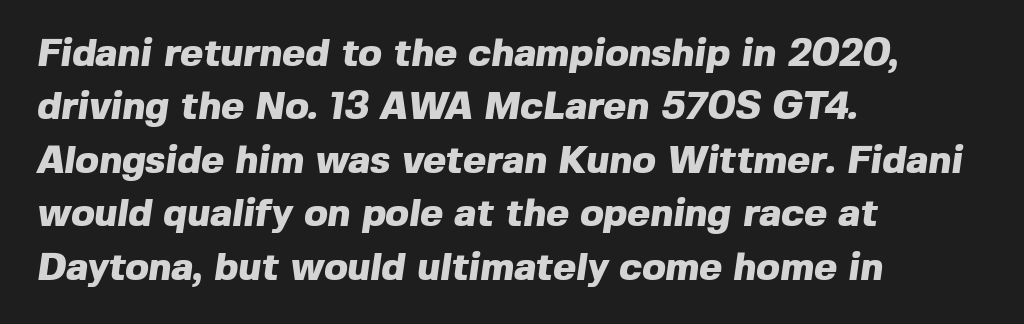
{"serif": "no", "bold": "yes", "weight": "heavy", "width": "normal", "x_height": "medium", "monospaced": "no", "underline": "no", "align": "left", "line_spacing": "normal", "line_spacing_ratio": 1.37, "letter_spacing": "normal", "letter_spacing_em": 0.0, "glyph_px": 39}
